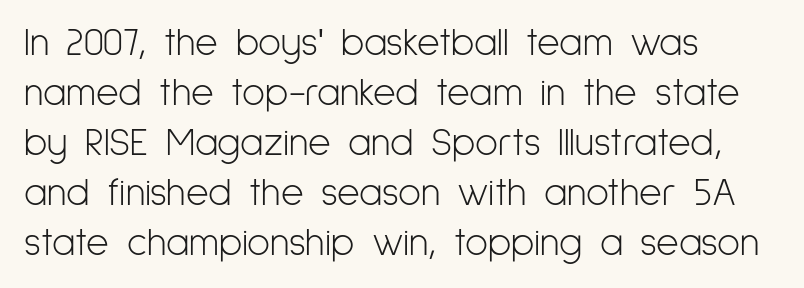
Q: Is the text bold? A: No.
Q: Is the text italic (slanted)? A: No, it is upright.
Q: Is the typeface a serif or a sans-serif typeface? A: Sans-serif.
Q: Is the text underlined? A: No.
Q: How is the paragraph aligned? A: Left-aligned.
Q: Is the spacing between letters normal or unusually wide? A: Normal.
Q: Is the spacing between lines tight, normal or loose? A: Normal.
Q: Width (condensed, normal, or wide)? A: Condensed.
Q: Stroke contrast? A: Low.
Q: x-height? A: Medium.
Q: Monospaced? A: No.
